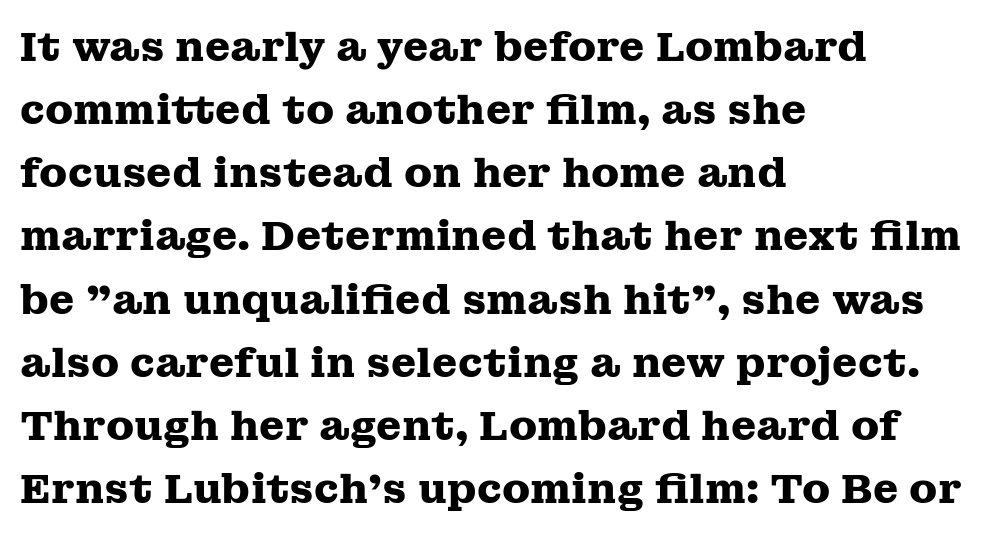
{"serif": "yes", "italic": "no", "bold": "yes", "weight": "heavy", "width": "wide", "stroke_contrast": "medium", "x_height": "medium", "monospaced": "no", "underline": "no", "align": "left", "line_spacing": "normal", "line_spacing_ratio": 1.54, "letter_spacing": "normal", "letter_spacing_em": 0.0, "glyph_px": 41}
